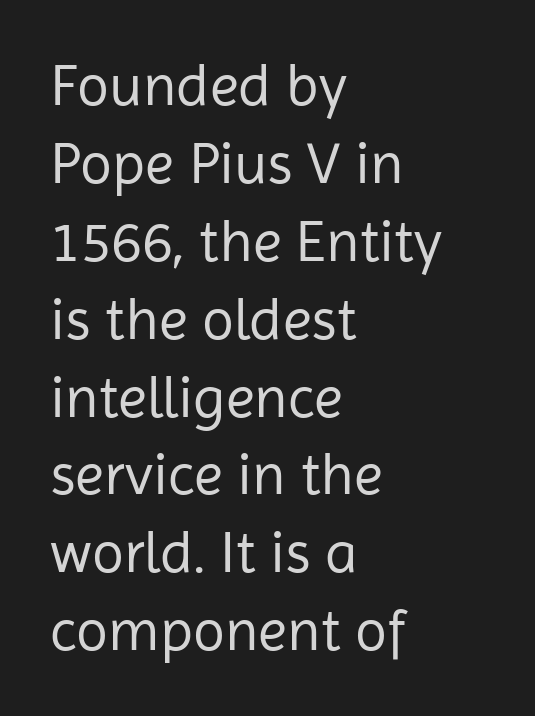
Q: Is the text bold? A: No.
Q: Is the text italic (slanted)? A: No, it is upright.
Q: Is the typeface a serif or a sans-serif typeface? A: Sans-serif.
Q: Is the text underlined? A: No.
Q: How is the paragraph aligned? A: Left-aligned.
Q: Is the spacing between letters normal or unusually wide? A: Normal.
Q: Is the spacing between lines tight, normal or loose? A: Normal.
Q: Width (condensed, normal, or wide)? A: Normal.
Q: Stroke contrast? A: Low.
Q: x-height? A: Medium.
Q: Monospaced? A: No.
